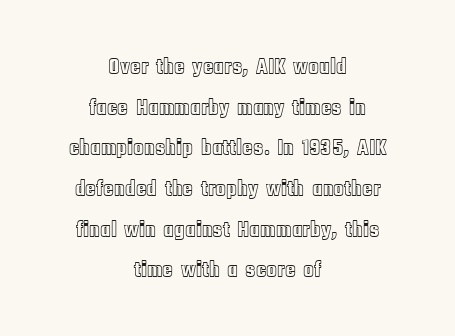
{"italic": "no", "underline": "no", "align": "center", "line_spacing_ratio": 1.85, "letter_spacing": "normal", "letter_spacing_em": 0.0, "glyph_px": 22}
